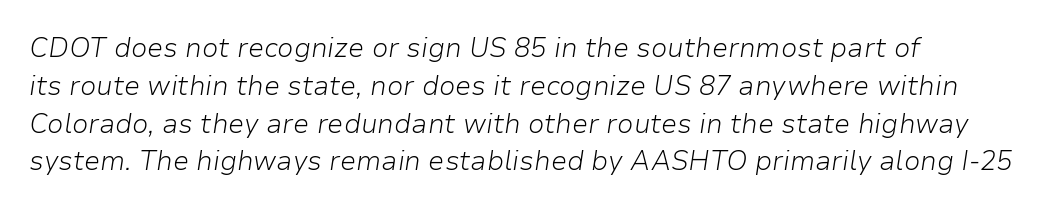
Q: Is the text bold? A: No.
Q: Is the text italic (slanted)? A: Yes, it leans right by about 9 degrees.
Q: Is the text underlined? A: No.
Q: How is the paragraph aligned? A: Left-aligned.
Q: Is the spacing between letters normal or unusually wide? A: Normal.
Q: Is the spacing between lines tight, normal or loose? A: Normal.
